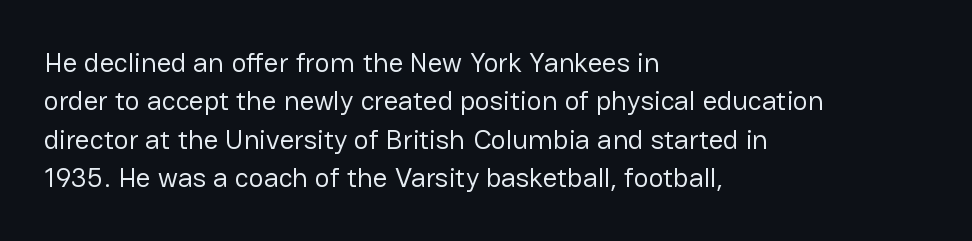
Q: Is the text bold? A: No.
Q: Is the text italic (slanted)? A: No, it is upright.
Q: Is the typeface a serif or a sans-serif typeface? A: Sans-serif.
Q: Is the text underlined? A: No.
Q: How is the paragraph aligned? A: Left-aligned.
Q: Is the spacing between letters normal or unusually wide? A: Normal.
Q: Is the spacing between lines tight, normal or loose? A: Normal.
Q: Width (condensed, normal, or wide)? A: Normal.
Q: Stroke contrast? A: Low.
Q: x-height? A: Medium.
Q: Monospaced? A: No.
